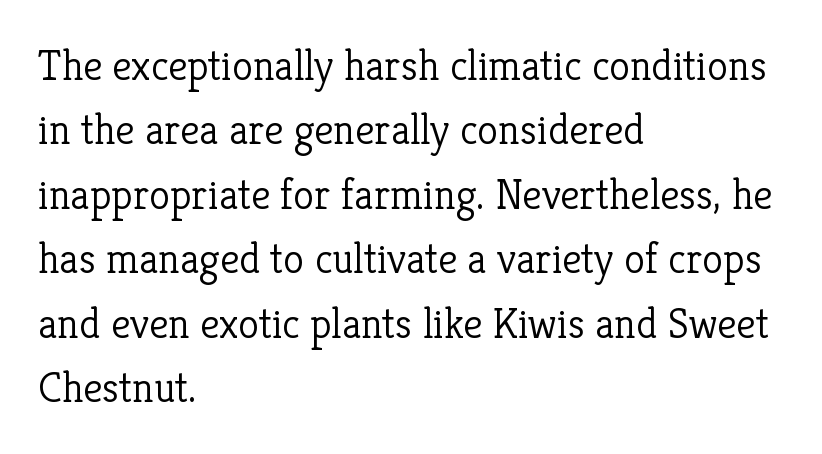
Q: Is the text bold? A: No.
Q: Is the text italic (slanted)? A: No, it is upright.
Q: Is the typeface a serif or a sans-serif typeface? A: Serif.
Q: Is the text underlined? A: No.
Q: How is the paragraph aligned? A: Left-aligned.
Q: Is the spacing between letters normal or unusually wide? A: Normal.
Q: Is the spacing between lines tight, normal or loose? A: Normal.
Q: Width (condensed, normal, or wide)? A: Normal.
Q: Stroke contrast? A: Low.
Q: x-height? A: Medium.
Q: Monospaced? A: No.
